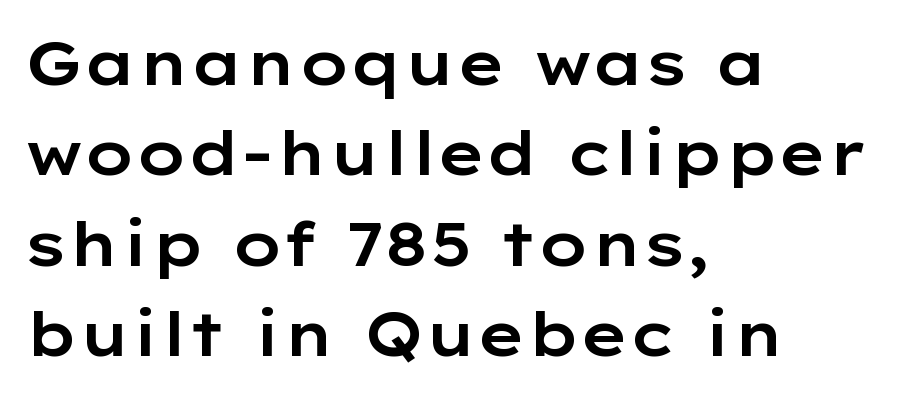
To sum up the face: it is a sans, with no serifs. These lines are set flush left with a ragged right edge. The rendering uses a moderate line-height, typical for paragraphs. The rendering keeps characters at their native spacing. Descenders are the only things crossing below the line. Character widths vary here, with narrow letters taking less room than wide ones.
